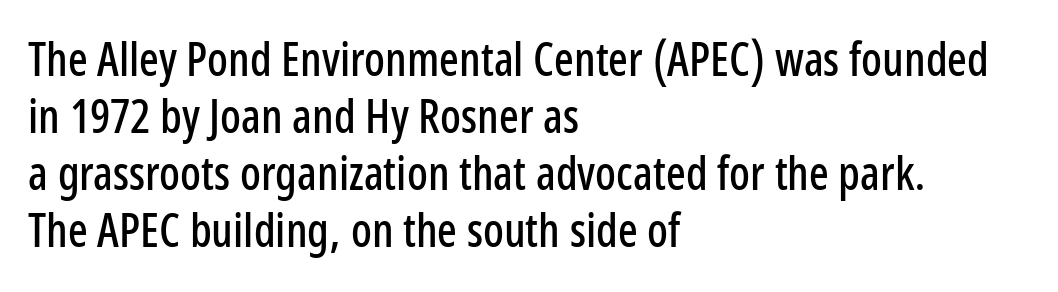
Vertical strokes here are truly vertical. Just letters on the line, the space beneath them empty. Look at the tracking — it's just the regular setting, nothing added. All the whitespace from short lines collects on the right.
